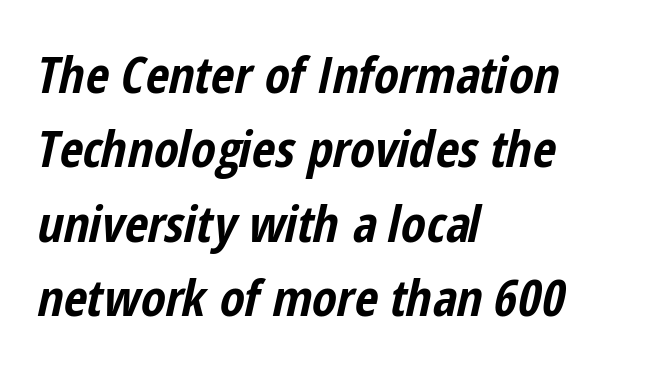
The image shows 51 px bold, condensed type, italic (leaning right); set left-aligned, normal line spacing (1.46x), normal letter spacing, not underlined; low stroke contrast and a medium x-height.
